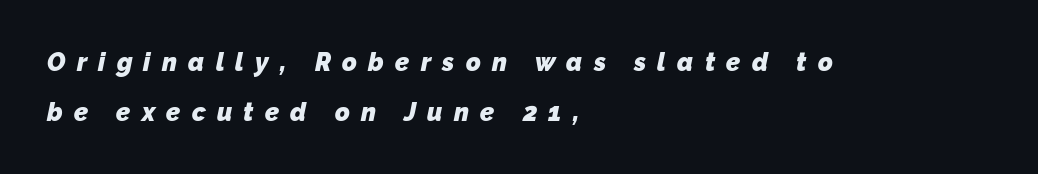
{"bold": "yes", "underline": "no", "align": "left", "line_spacing": "loose", "line_spacing_ratio": 2.0, "letter_spacing": "wide", "letter_spacing_em": 0.45, "glyph_px": 25}
